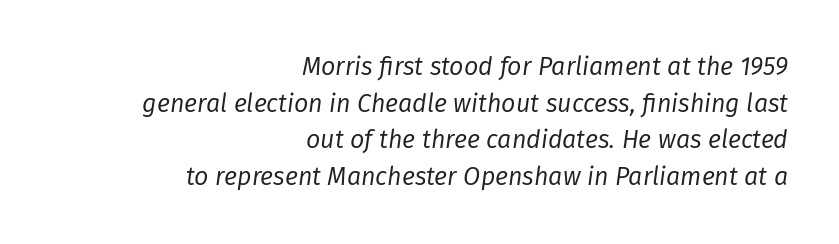
The letterforms sit shoulder to shoulder at normal distance. The strokes are not fattened; the text isn't bold. Alignment: flush right. Bare-footed words on every line. The space between consecutive lines is moderate. The typography opts for an oblique posture over an upright one.
